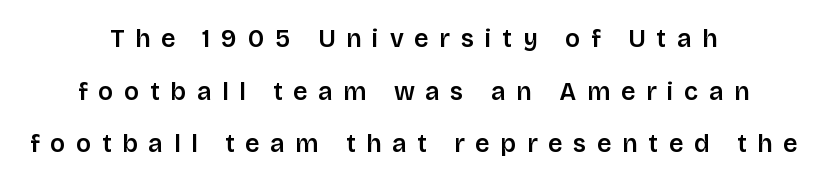
{"italic": "no", "underline": "no", "align": "center", "line_spacing": "loose", "line_spacing_ratio": 2.11, "letter_spacing": "wide", "letter_spacing_em": 0.43, "glyph_px": 25}
